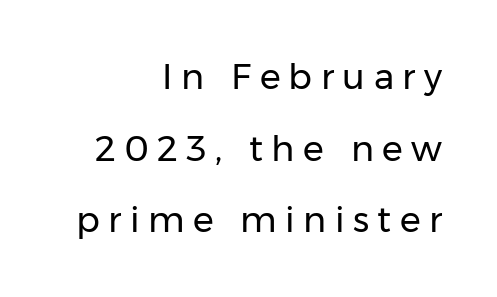
The image shows 35 px regular-weight sans-serif type, upright; set right-aligned, loose line spacing (2.05x), unusually wide letter spacing (+0.24 em), not underlined; low stroke contrast and a medium x-height.
